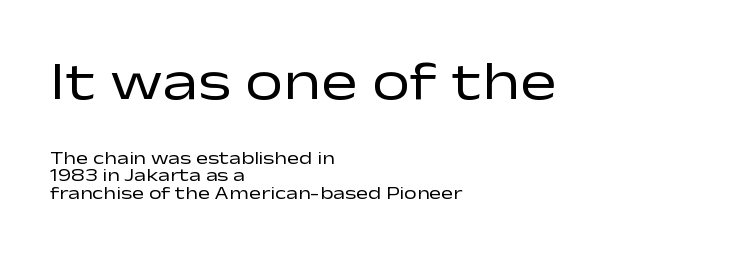
Q: Is the text bold? A: No.
Q: Is the text italic (slanted)? A: No, it is upright.
Q: Is the typeface a serif or a sans-serif typeface? A: Sans-serif.
Q: Is the text underlined? A: No.
Q: How is the paragraph aligned? A: Left-aligned.
Q: Is the spacing between letters normal or unusually wide? A: Normal.
Q: Is the spacing between lines tight, normal or loose? A: Tight.
Q: Which block of text is set in a larger size, the first (top) or the second (bottom)? A: The first (top) one.
Q: Width (condensed, normal, or wide)? A: Wide.
Q: Stroke contrast? A: Low.
Q: x-height? A: Medium.
Q: Monospaced? A: No.
